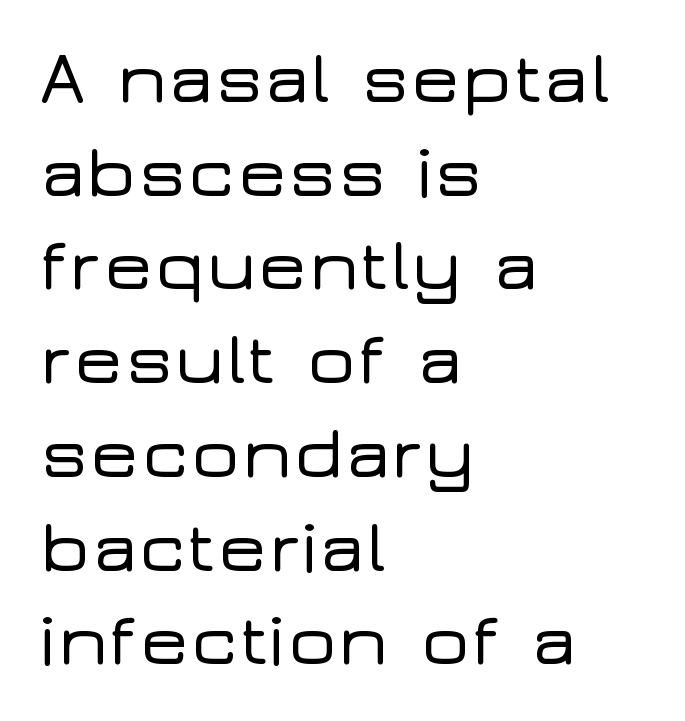
This sample uses an upright cut, with every glyph sitting square on the baseline. A classic flush-left, rag-right setting is used for this passage. The passage shown stacks its lines at a standard gap. This rendering leaves character spacing at its baseline value. Note: no serifs on the glyphs.
